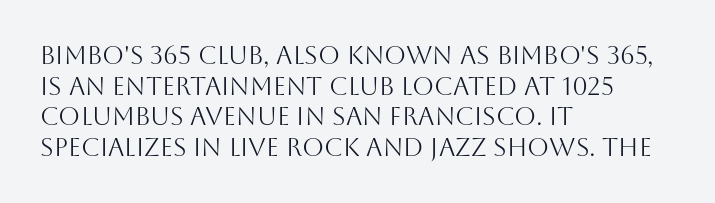
{"italic": "no", "bold": "no", "underline": "no", "align": "left", "line_spacing_ratio": 1.23, "letter_spacing": "normal", "letter_spacing_em": 0.0, "glyph_px": 25}
